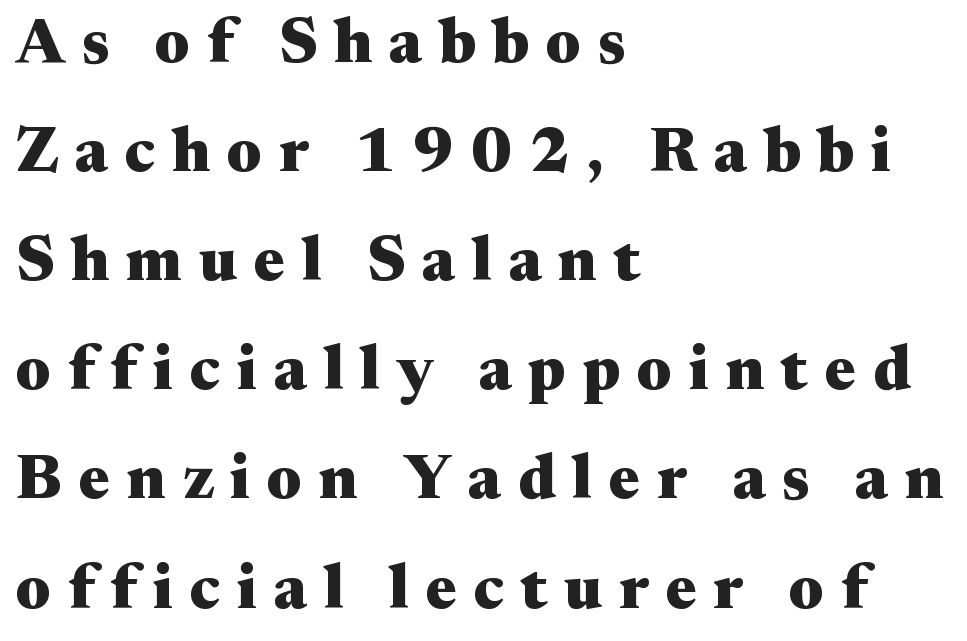
{"serif": "yes", "italic": "no", "bold": "yes", "weight": "heavy", "width": "wide", "stroke_contrast": "medium", "x_height": "medium", "monospaced": "no", "underline": "no", "align": "left", "line_spacing_ratio": 1.76, "letter_spacing": "wide", "letter_spacing_em": 0.27, "glyph_px": 62}
